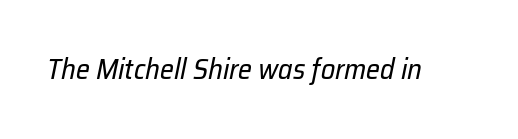
The image shows 28 px regular-weight type, italic (leaning right); set normal letter spacing, not underlined; low stroke contrast and a medium x-height.
